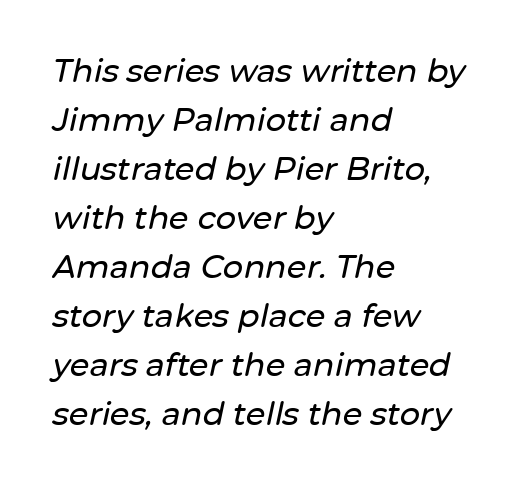
A typesetter would call this proportional, since set widths differ per character. The paragraph has a hard left edge and a soft right edge. A typesetter would mark this as italic. Default kerning and tracking; the words read as compact shapes. Decoration check: the copy has no underline. Regular leading.
